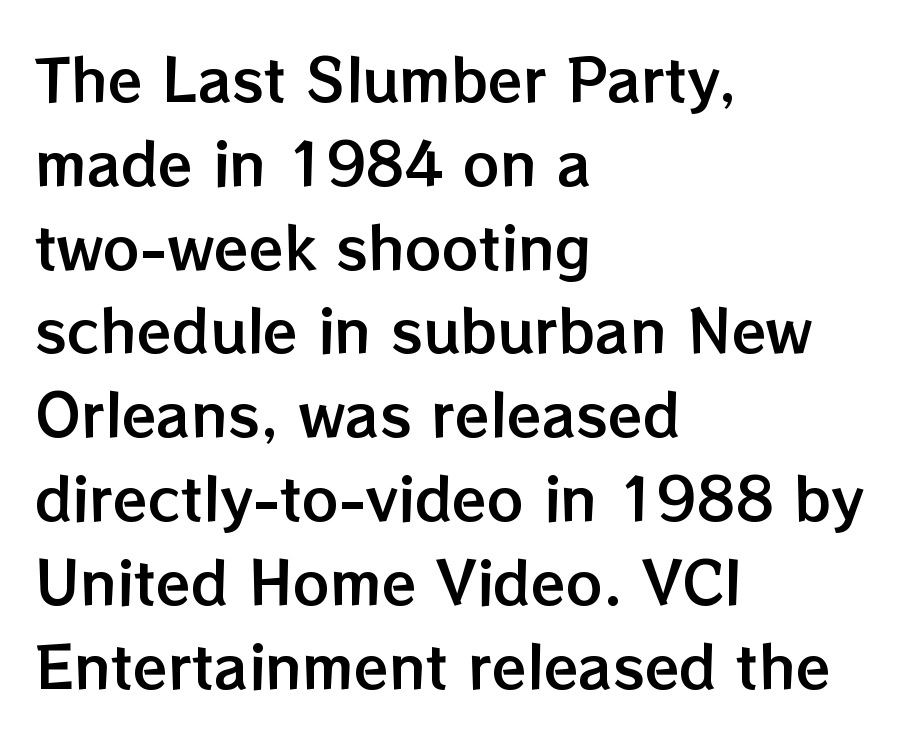
{"italic": "no", "width": "normal", "stroke_contrast": "low", "x_height": "medium", "monospaced": "no", "underline": "no", "align": "left", "line_spacing": "normal", "line_spacing_ratio": 1.47, "letter_spacing": "normal", "letter_spacing_em": 0.0, "glyph_px": 57}
